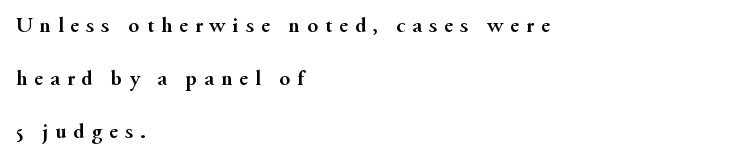
Q: Is the text bold? A: Yes.
Q: Is the text italic (slanted)? A: No, it is upright.
Q: Is the text underlined? A: No.
Q: How is the paragraph aligned? A: Left-aligned.
Q: Is the spacing between letters normal or unusually wide? A: Unusually wide.
Q: Is the spacing between lines tight, normal or loose? A: Loose.
